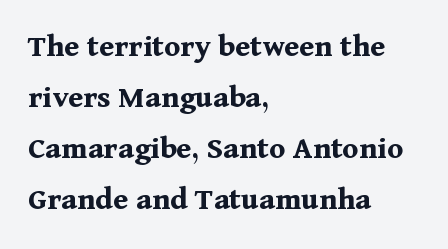
Q: Is the text bold? A: Yes.
Q: Is the text italic (slanted)? A: No, it is upright.
Q: Is the typeface a serif or a sans-serif typeface? A: Serif.
Q: Is the text underlined? A: No.
Q: How is the paragraph aligned? A: Left-aligned.
Q: Is the spacing between letters normal or unusually wide? A: Normal.
Q: Is the spacing between lines tight, normal or loose? A: Normal.
Q: Width (condensed, normal, or wide)? A: Normal.
Q: Stroke contrast? A: Medium.
Q: x-height? A: Medium.
Q: Monospaced? A: No.
